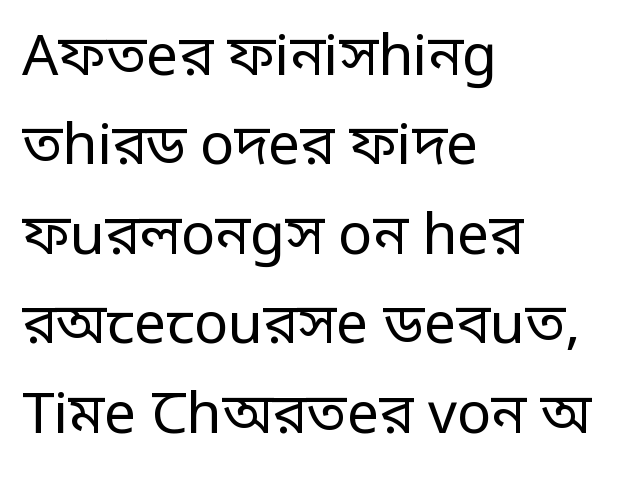
Q: Is the text bold? A: No.
Q: Is the text italic (slanted)? A: No, it is upright.
Q: Is the typeface a serif or a sans-serif typeface? A: Sans-serif.
Q: Is the text underlined? A: No.
Q: How is the paragraph aligned? A: Left-aligned.
Q: Is the spacing between letters normal or unusually wide? A: Normal.
Q: Is the spacing between lines tight, normal or loose? A: Normal.
Q: Width (condensed, normal, or wide)? A: Condensed.
Q: Stroke contrast? A: Low.
Q: Monospaced? A: No.
